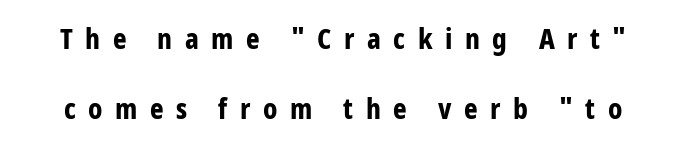
Q: Is the text bold? A: Yes.
Q: Is the text italic (slanted)? A: No, it is upright.
Q: Is the typeface a serif or a sans-serif typeface? A: Sans-serif.
Q: Is the text underlined? A: No.
Q: Is the spacing between letters normal or unusually wide? A: Unusually wide.
Q: Is the spacing between lines tight, normal or loose? A: Loose.
Q: Width (condensed, normal, or wide)? A: Condensed.
Q: Stroke contrast? A: Low.
Q: x-height? A: Medium.
Q: Monospaced? A: No.
